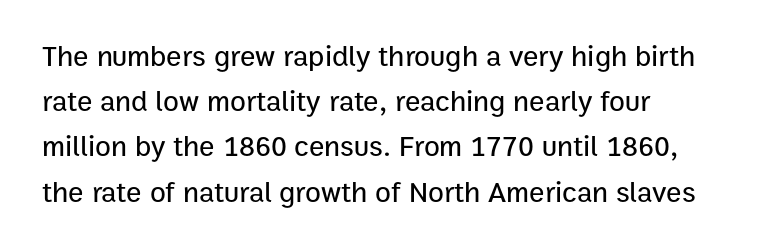
Q: Is the text italic (slanted)? A: No, it is upright.
Q: Is the typeface a serif or a sans-serif typeface? A: Sans-serif.
Q: Is the text underlined? A: No.
Q: How is the paragraph aligned? A: Left-aligned.
Q: Is the spacing between letters normal or unusually wide? A: Normal.
Q: Is the spacing between lines tight, normal or loose? A: Normal.
Q: Width (condensed, normal, or wide)? A: Normal.
Q: Stroke contrast? A: Low.
Q: x-height? A: Medium.
Q: Monospaced? A: No.
